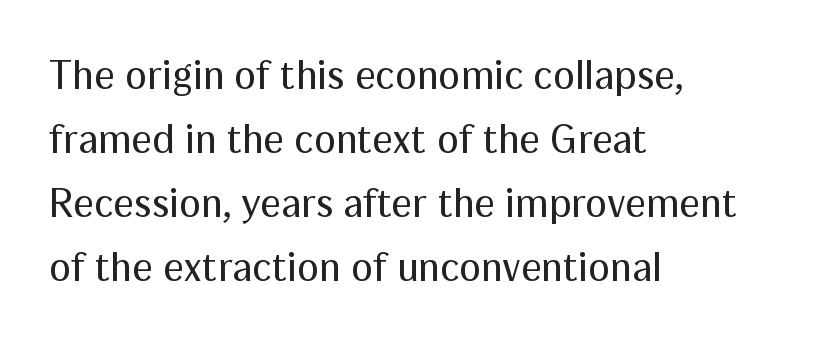
{"serif": "no", "italic": "no", "bold": "no", "weight": "regular", "width": "normal", "stroke_contrast": "medium", "x_height": "medium", "monospaced": "no", "underline": "no", "align": "left", "line_spacing": "normal", "line_spacing_ratio": 1.56, "letter_spacing": "normal", "letter_spacing_em": 0.0, "glyph_px": 41}
